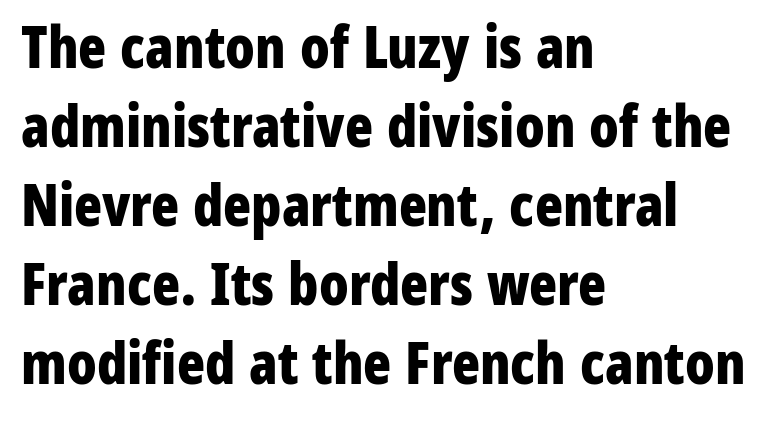
Q: Is the text bold? A: Yes.
Q: Is the text italic (slanted)? A: No, it is upright.
Q: Is the typeface a serif or a sans-serif typeface? A: Sans-serif.
Q: Is the text underlined? A: No.
Q: How is the paragraph aligned? A: Left-aligned.
Q: Is the spacing between letters normal or unusually wide? A: Normal.
Q: Is the spacing between lines tight, normal or loose? A: Normal.
Q: Width (condensed, normal, or wide)? A: Condensed.
Q: Stroke contrast? A: Low.
Q: x-height? A: Medium.
Q: Monospaced? A: No.
